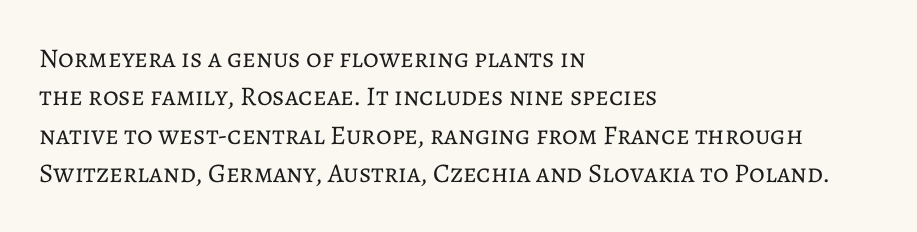
The image shows 27 px text type, upright; set left-aligned, normal line spacing (1.42x), normal letter spacing, not underlined.
